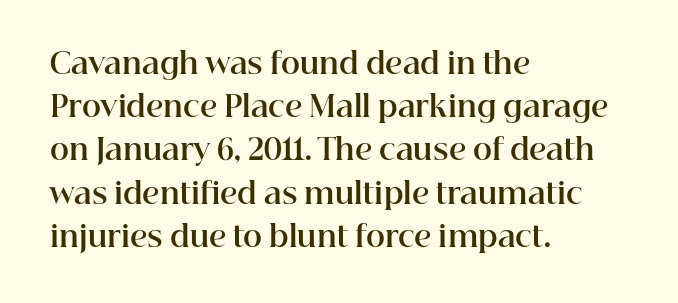
Short and long lines alike share a common starting point at left. As a designer I'd log this as weight 700, bold. The text was rendered using a seriffed face with decorative stroke endings. A roman cut, with each character standing at attention.
